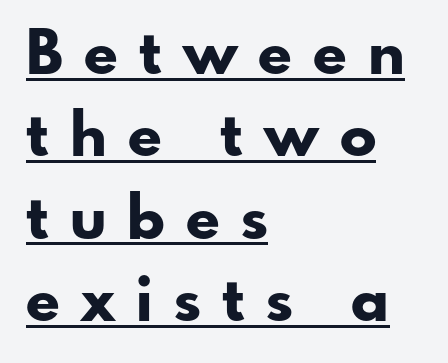
The image shows 61 px bold sans-serif type, upright; set left-aligned, normal line spacing (1.35x), unusually wide letter spacing (+0.35 em), underlined; low stroke contrast and a small x-height.
